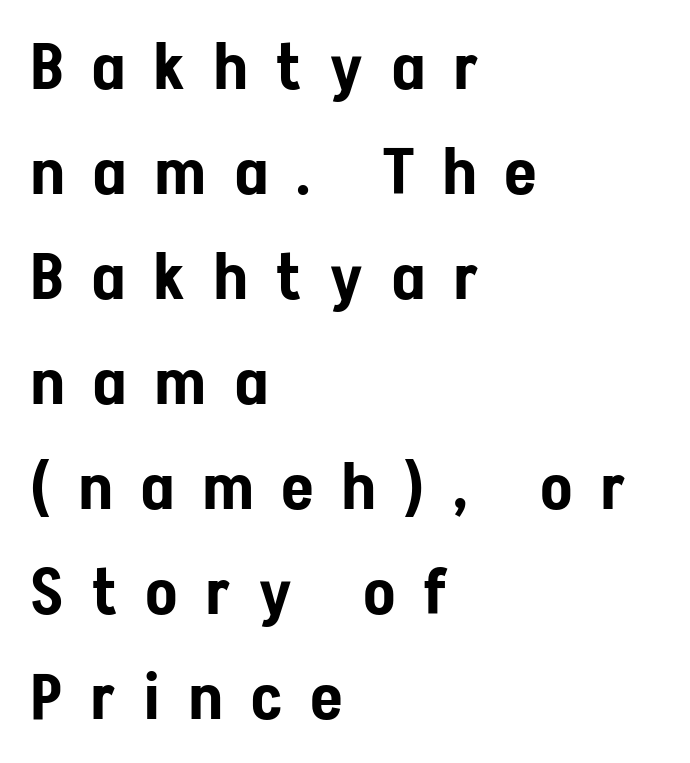
{"serif": "no", "italic": "no", "width": "condensed", "stroke_contrast": "low", "x_height": "medium", "monospaced": "no", "underline": "no", "align": "left", "line_spacing": "normal", "line_spacing_ratio": 1.64, "letter_spacing": "wide", "letter_spacing_em": 0.46, "glyph_px": 64}
